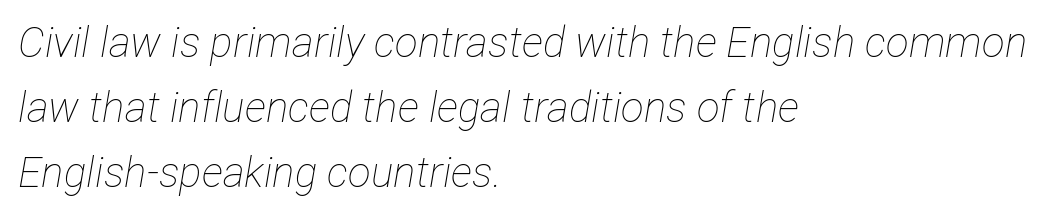
The image shows 42 px thin, condensed type, italic (leaning right); set left-aligned, normal line spacing (1.55x), normal letter spacing, not underlined; low stroke contrast and a medium x-height.
